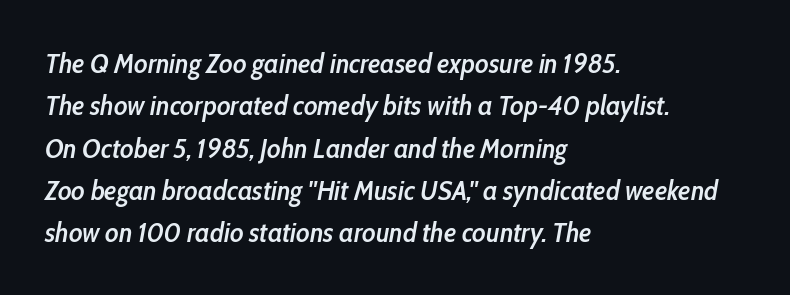
{"italic": "yes", "lean": "right", "slant_degrees": 10, "bold": "semi", "weight": "semibold", "width": "condensed", "stroke_contrast": "low", "x_height": "medium", "monospaced": "no", "underline": "no", "align": "left", "line_spacing": "normal", "line_spacing_ratio": 1.51, "letter_spacing": "normal", "letter_spacing_em": 0.0, "glyph_px": 28}
